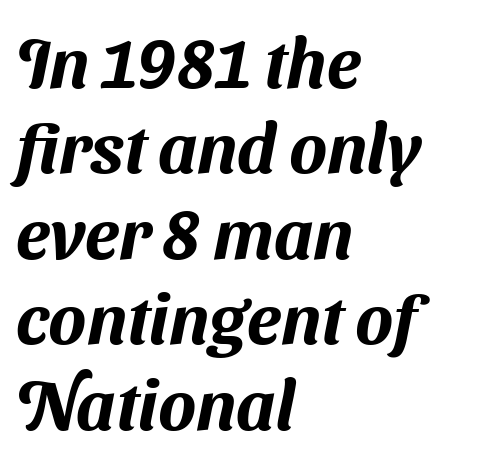
{"serif": "no", "width": "normal", "stroke_contrast": "medium", "x_height": "medium", "monospaced": "no", "underline": "no", "align": "left", "line_spacing_ratio": 1.22, "letter_spacing": "normal", "letter_spacing_em": 0.0, "glyph_px": 70}
